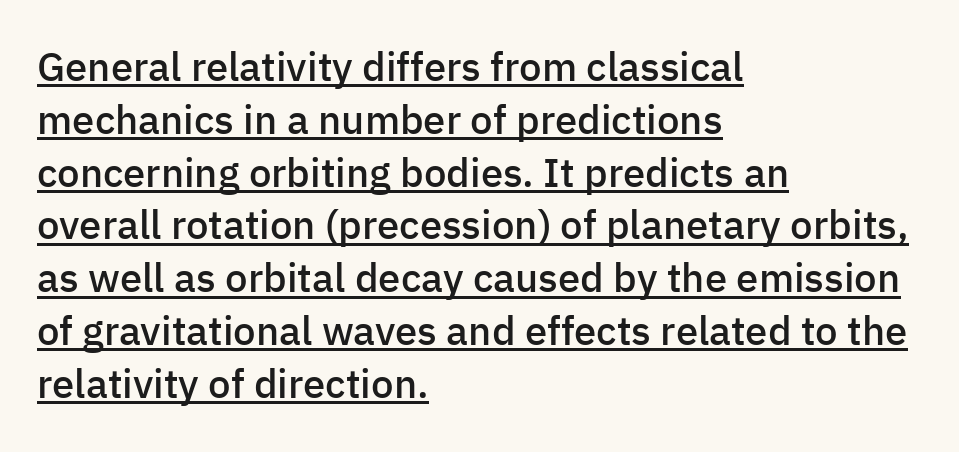
The image shows 40 px semibold sans-serif type, upright; set left-aligned, normal line spacing (1.32x), normal letter spacing, underlined; low stroke contrast and a medium x-height.
